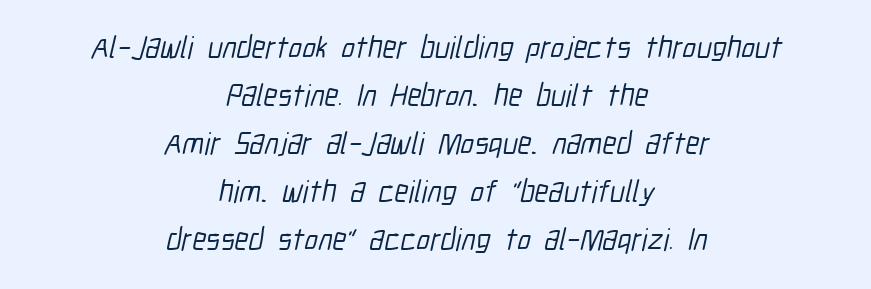
Q: Is the typeface a serif or a sans-serif typeface? A: Sans-serif.
Q: Is the text underlined? A: No.
Q: How is the paragraph aligned? A: Centered.
Q: Is the spacing between letters normal or unusually wide? A: Normal.
Q: Is the spacing between lines tight, normal or loose? A: Normal.
Q: Width (condensed, normal, or wide)? A: Condensed.
Q: Stroke contrast? A: Low.
Q: x-height? A: Medium.
Q: Monospaced? A: No.
